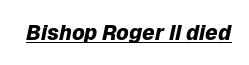
The image shows 21 px bold type, italic (leaning right); set normal letter spacing, underlined.
